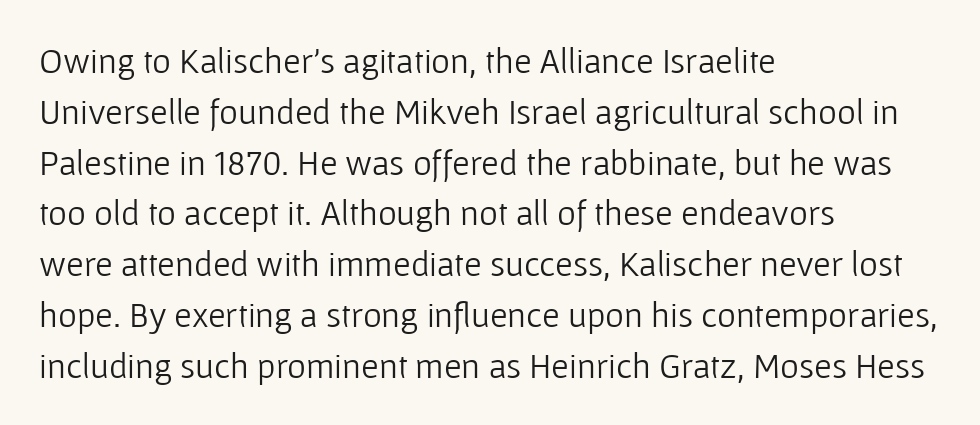
Descenders hang freely into open space. Horizontal alignment here is leftward, the default for most running prose. Ink coverage per letter is moderate at most. The letters stand upright; this is a roman face. Is there much room between lines? A standard amount, neither cramped nor airy. Characters follow at the spacing the type designer built in.
